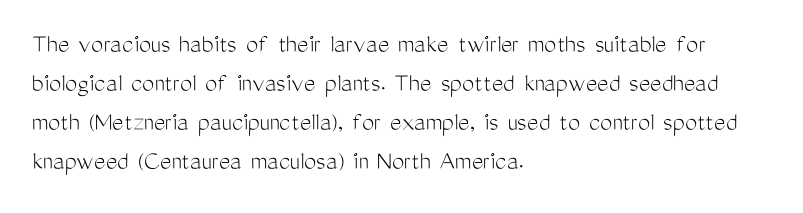
{"italic": "no", "bold": "no", "underline": "no", "align": "left", "line_spacing": "normal", "line_spacing_ratio": 1.44, "letter_spacing": "normal", "letter_spacing_em": 0.0, "glyph_px": 27}
